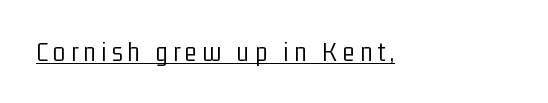
Ink coverage per letter is moderate at most. The rendering uses natural spacing where letterforms have individual widths. A typographer would call this underscored text. Upright lettering throughout.
